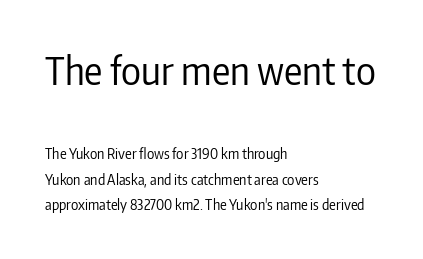
Size hierarchy here favors the leading block over the trailing one. A typesetter would call this proportional, since set widths differ per character. Decoration check: the copy has no underline. This sample uses an upright cut, with every glyph sitting square on the baseline.
